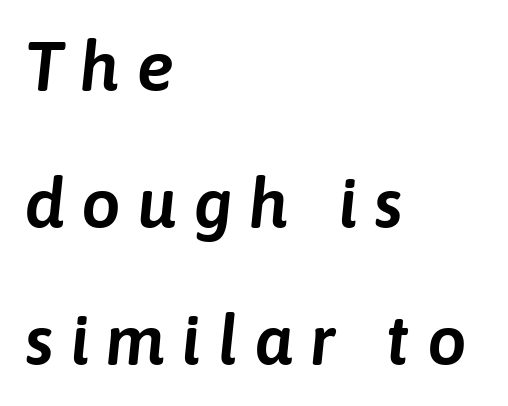
The image shows 70 px text type, italic (leaning right); set left-aligned, loose line spacing (1.96x), unusually wide letter spacing (+0.24 em), not underlined; low stroke contrast and a medium x-height.
